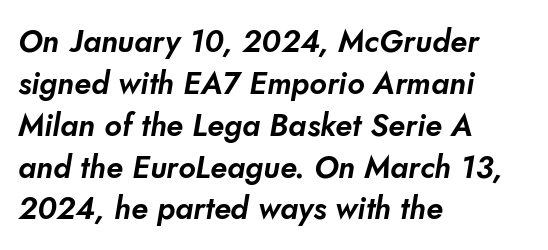
Q: Is the typeface a serif or a sans-serif typeface? A: Sans-serif.
Q: Is the text underlined? A: No.
Q: How is the paragraph aligned? A: Left-aligned.
Q: Is the spacing between letters normal or unusually wide? A: Normal.
Q: Is the spacing between lines tight, normal or loose? A: Normal.
Q: Width (condensed, normal, or wide)? A: Normal.
Q: Stroke contrast? A: Low.
Q: x-height? A: Small.
Q: Monospaced? A: No.
